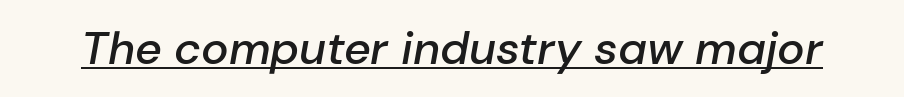
Bold? Not quite — semibold, heavier than regular but stopping short. A typesetter would call this zero additional tracking. Varying glyph widths throughout — classic text-font behaviour. Italic? Definitely — the glyphs are oblique. The rendering uses the underline text-decoration.
